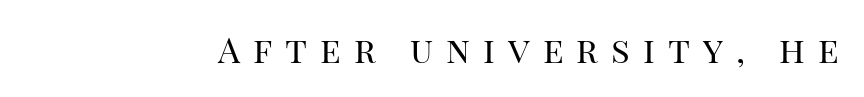
The font's upright variant was chosen for this text. The face used here is rendered with a markedly widened letterfit. Do the characters align in a grid? No, the font is proportional. You can tell from the footed stems that serif type was used. Counters stay open thanks to moderate or lighter strokes.
